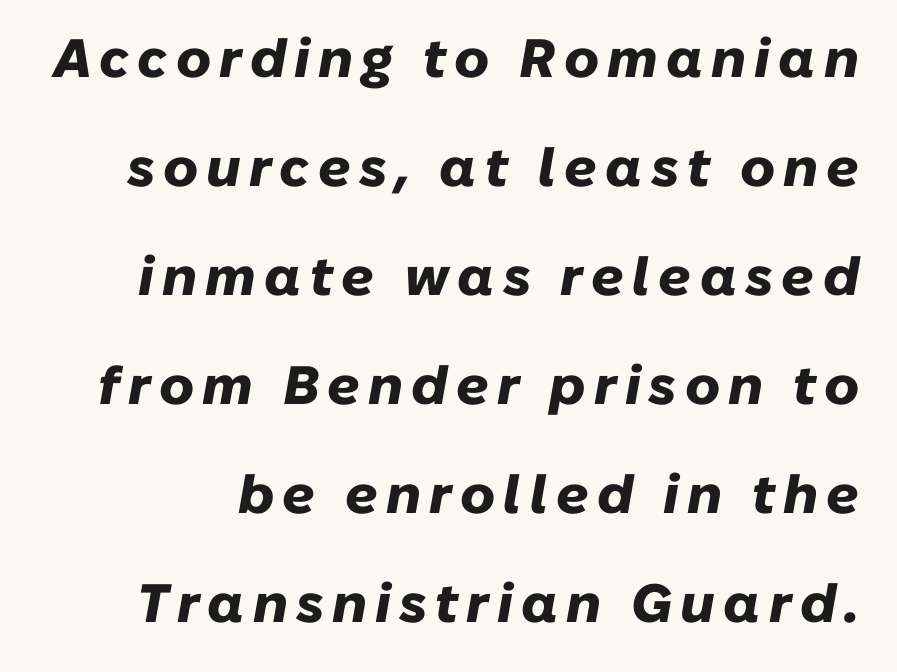
{"italic": "yes", "lean": "right", "slant_degrees": 10, "bold": "yes", "weight": "heavy", "width": "normal", "stroke_contrast": "low", "x_height": "medium", "monospaced": "no", "underline": "no", "line_spacing": "loose", "line_spacing_ratio": 2.02, "glyph_px": 54}
